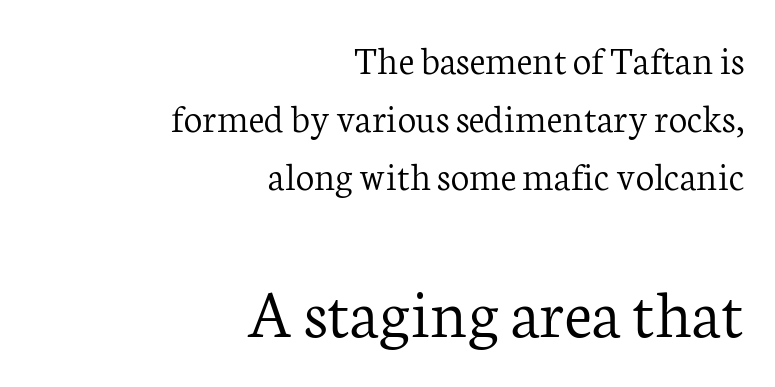
{"serif": "yes", "italic": "no", "bold": "no", "weight": "light", "width": "normal", "stroke_contrast": "low", "x_height": "medium", "monospaced": "no", "underline": "no", "align": "right", "line_spacing": "normal", "line_spacing_ratio": 1.41, "letter_spacing": "normal", "letter_spacing_em": 0.0, "larger_block": "second", "size_ratio": 1.76, "glyph_px": 72}
